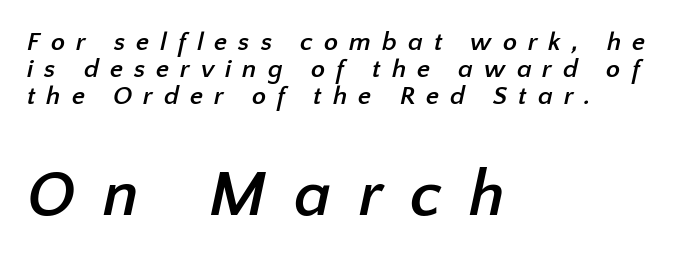
{"serif": "no", "bold": "yes", "weight": "semibold", "width": "normal", "stroke_contrast": "low", "x_height": "medium", "monospaced": "no", "underline": "no", "align": "left", "line_spacing": "tight", "line_spacing_ratio": 1.03, "letter_spacing": "wide", "letter_spacing_em": 0.42, "larger_block": "second", "size_ratio": 2.5, "glyph_px": 65}
